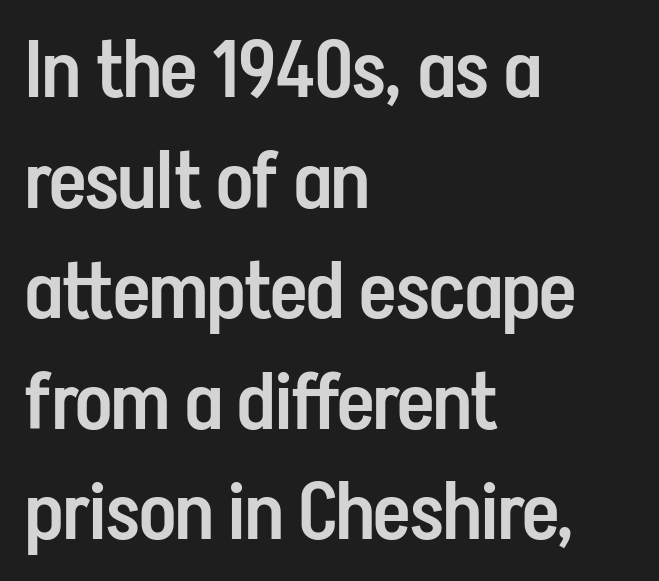
Each letter keeps its own natural width here, so spacing adapts to shape. Regular leading. Tall strokes in this sample are plumb rather than angled. Weight check: semibold — heavier than regular, not quite bold.
